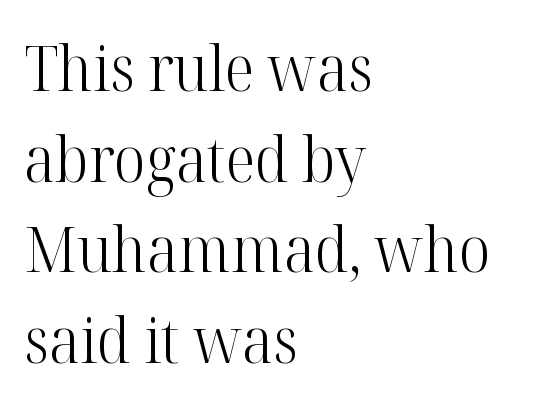
The image shows 62 px light serif type, upright; set left-aligned, normal line spacing (1.46x), normal letter spacing, not underlined; high stroke contrast and a medium x-height.
